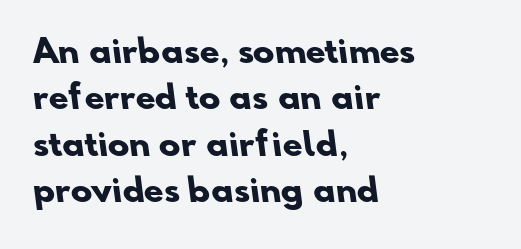
The image shows 32 px heavy sans-serif type; set left-aligned, normal line spacing (1.45x), normal letter spacing, not underlined; low stroke contrast and a small x-height.
